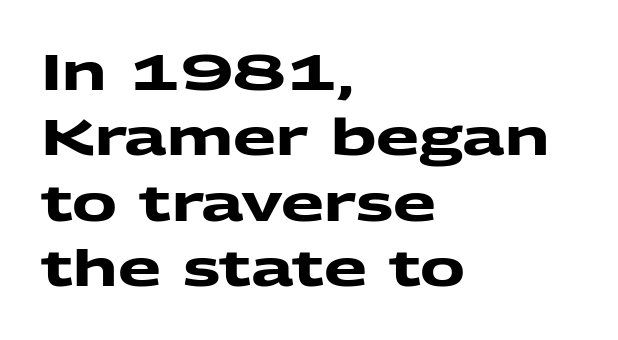
{"serif": "no", "bold": "yes", "weight": "heavy", "width": "wide", "stroke_contrast": "medium", "x_height": "medium", "monospaced": "no", "underline": "no", "align": "left", "line_spacing": "normal", "line_spacing_ratio": 1.31, "letter_spacing": "normal", "letter_spacing_em": 0.0, "glyph_px": 50}
